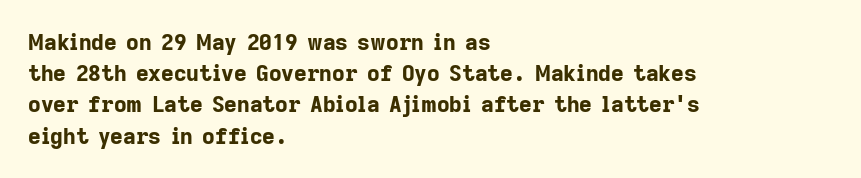
{"italic": "no", "bold": "yes", "underline": "no", "align": "left", "line_spacing": "normal", "line_spacing_ratio": 1.42, "letter_spacing": "normal", "letter_spacing_em": 0.0, "glyph_px": 22}
